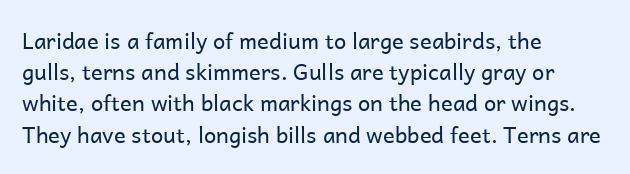
Every row of glyphs begins at an identical x-position on the left. The typesetting does not lean heavy: it is not bold. One glance says typical: line gaps are just what's usual. Underlining? Definitely not there.
